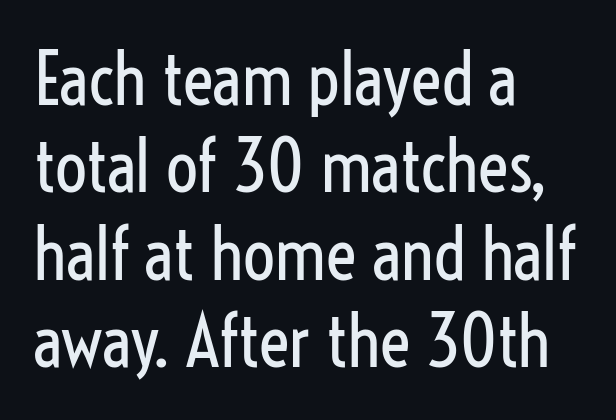
{"serif": "no", "italic": "no", "bold": "no", "weight": "regular", "width": "condensed", "stroke_contrast": "low", "x_height": "medium", "monospaced": "no", "underline": "no", "align": "left", "line_spacing_ratio": 1.23, "letter_spacing": "normal", "letter_spacing_em": 0.0, "glyph_px": 71}
